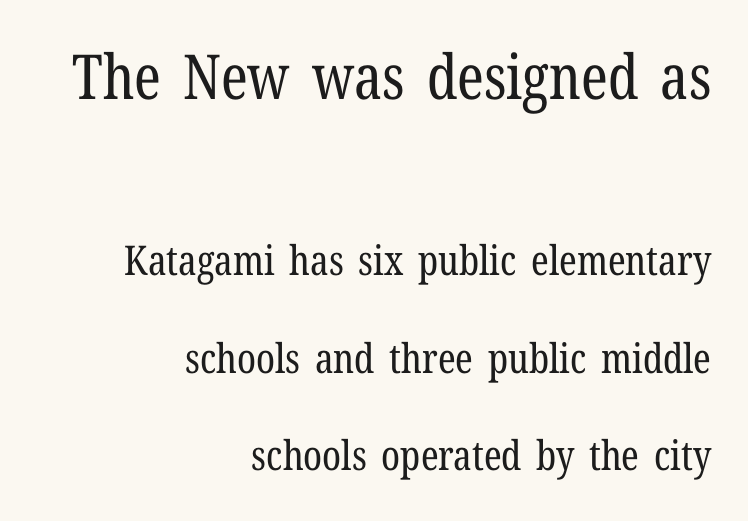
Does the leading feel generous? Absolutely, it's lavish. The glyphs are unaccompanied by any horizontal stroke below them. Here the designer chose a conventional face with non-uniform glyph widths. Casual observation: everything's shoved over to the right. Does the lettering tilt? It doesn't — this is upright.
